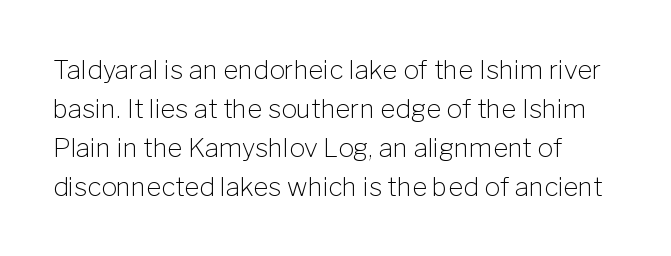
The font is comparable to plain body text, perhaps lighter. The lettering stays uniformly vertical, giving the passage a roman look. How are the letters spaced? Ordinarily, with no added tracking. The area under the type is left untouched. Normally led — the rows are evenly, conventionally spaced.
